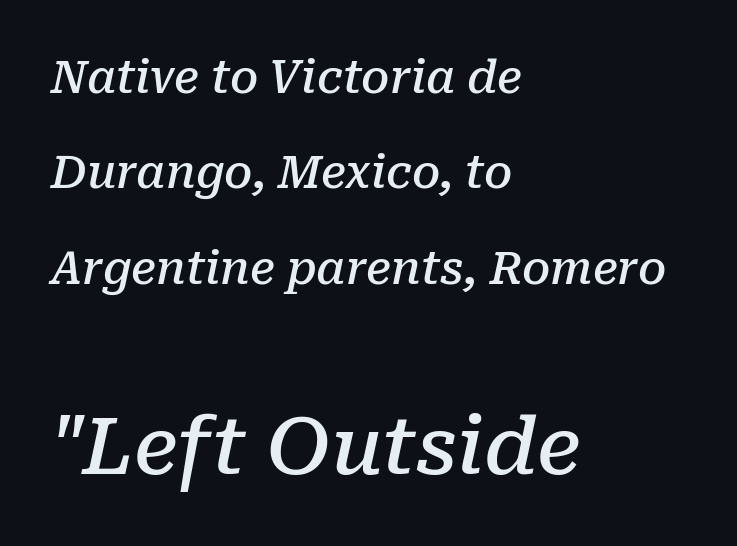
The image shows 79 px semibold serif type, italic (leaning right); set left-aligned, loose line spacing (2.12x), normal letter spacing, not underlined; the second (bottom) block is 1.76x larger; low stroke contrast and a medium x-height.
